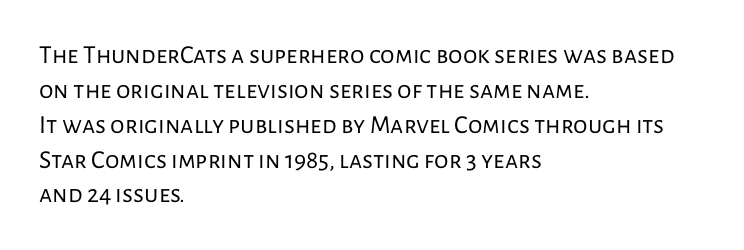
Q: Is the text bold? A: No.
Q: Is the text italic (slanted)? A: No, it is upright.
Q: Is the text underlined? A: No.
Q: How is the paragraph aligned? A: Left-aligned.
Q: Is the spacing between letters normal or unusually wide? A: Normal.
Q: Is the spacing between lines tight, normal or loose? A: Normal.
